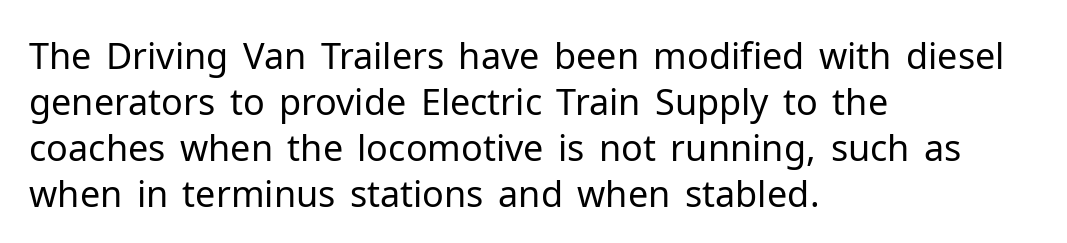
{"serif": "no", "italic": "no", "bold": "no", "weight": "regular", "width": "normal", "stroke_contrast": "low", "x_height": "medium", "monospaced": "no", "underline": "no", "align": "left", "line_spacing": "normal", "line_spacing_ratio": 1.28, "letter_spacing": "normal", "letter_spacing_em": 0.0, "glyph_px": 36}
